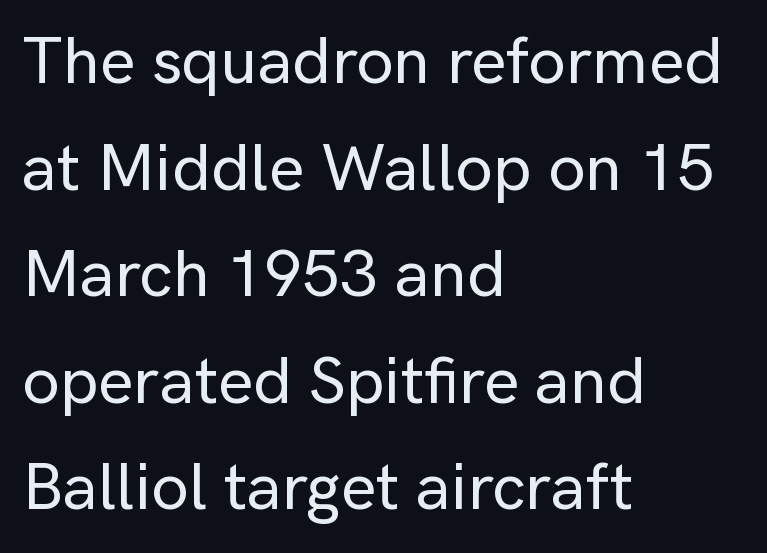
The image shows 67 px sans-serif type, upright; set left-aligned, normal line spacing (1.59x), normal letter spacing, not underlined; low stroke contrast and a medium x-height.
